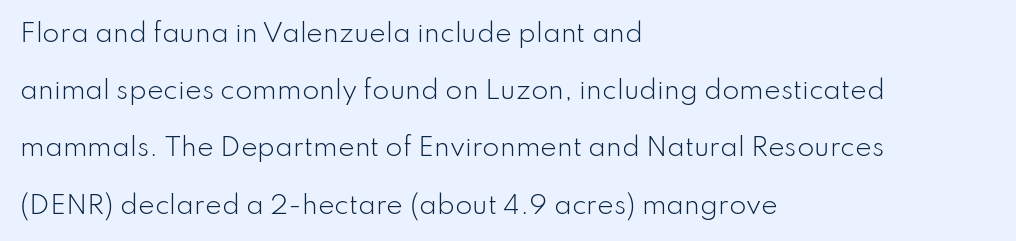
{"italic": "no", "bold": "no", "underline": "no", "align": "left", "line_spacing": "loose", "line_spacing_ratio": 2.29, "letter_spacing": "normal", "letter_spacing_em": 0.0, "glyph_px": 25}
